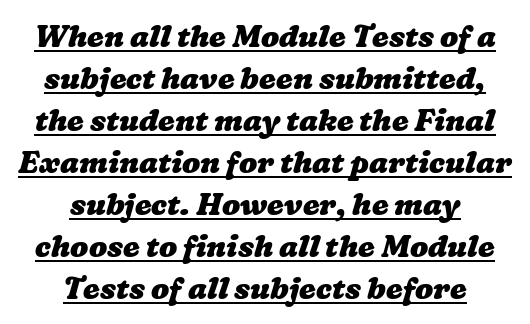
The string is rendered with underlining switched on. A dark, heavy texture on the line: the type is bold. Caption: multi-line text, centered on the measure. Letter spacing: default.
